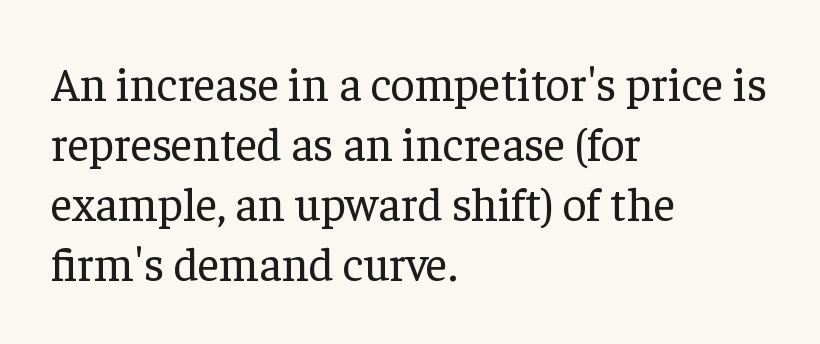
Q: Is the text bold? A: No.
Q: Is the text italic (slanted)? A: No, it is upright.
Q: Is the typeface a serif or a sans-serif typeface? A: Serif.
Q: Is the text underlined? A: No.
Q: How is the paragraph aligned? A: Left-aligned.
Q: Is the spacing between letters normal or unusually wide? A: Normal.
Q: Is the spacing between lines tight, normal or loose? A: Normal.
Q: Width (condensed, normal, or wide)? A: Normal.
Q: Stroke contrast? A: Low.
Q: x-height? A: Medium.
Q: Monospaced? A: No.
